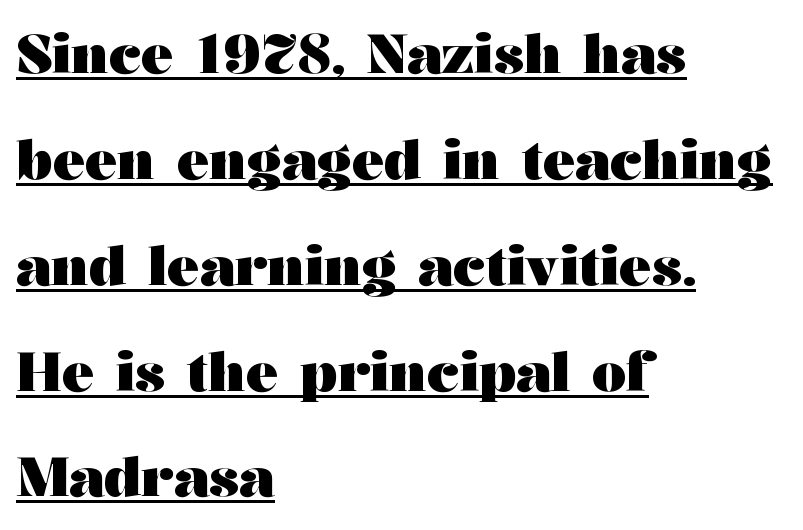
{"serif": "yes", "italic": "no", "bold": "yes", "weight": "heavy", "width": "wide", "stroke_contrast": "medium", "x_height": "medium", "monospaced": "no", "underline": "yes", "align": "left", "line_spacing": "loose", "line_spacing_ratio": 1.96, "letter_spacing": "normal", "letter_spacing_em": 0.0, "glyph_px": 54}
